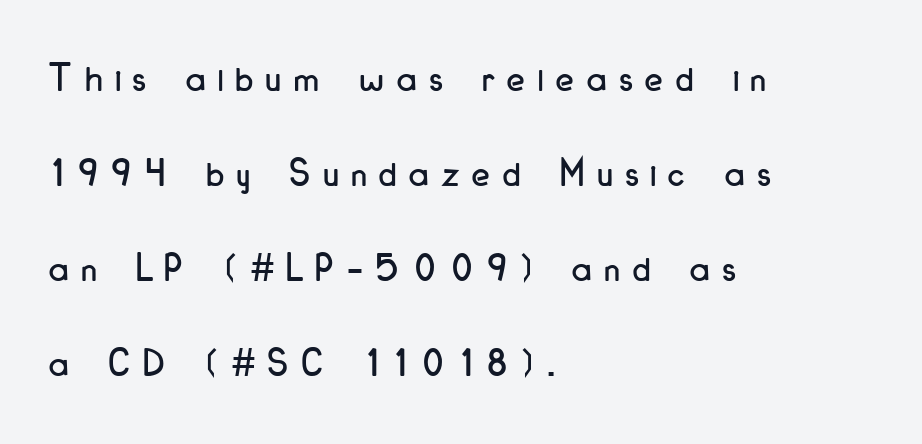
Q: Is the text italic (slanted)? A: No, it is upright.
Q: Is the typeface a serif or a sans-serif typeface? A: Sans-serif.
Q: Is the text underlined? A: No.
Q: How is the paragraph aligned? A: Left-aligned.
Q: Is the spacing between letters normal or unusually wide? A: Unusually wide.
Q: Is the spacing between lines tight, normal or loose? A: Loose.
Q: Width (condensed, normal, or wide)? A: Condensed.
Q: Stroke contrast? A: Low.
Q: x-height? A: Small.
Q: Monospaced? A: No.
